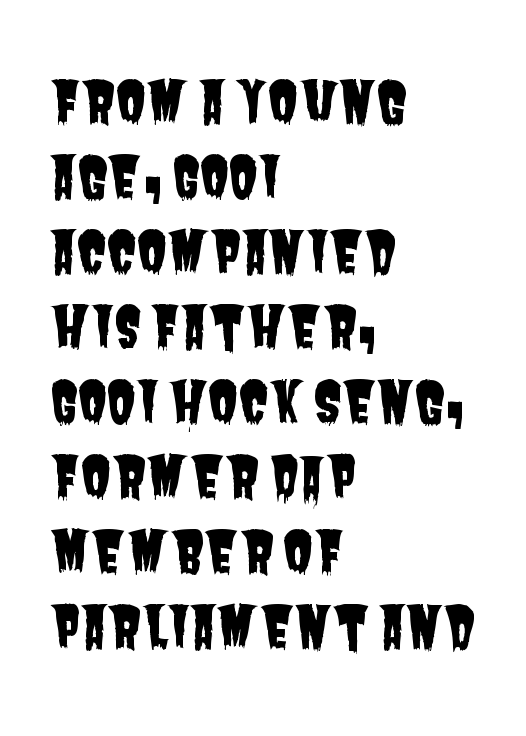
The image shows 56 px condensed sans-serif type; set left-aligned, normal line spacing (1.34x), normal letter spacing, not underlined; low stroke contrast and a large x-height.
